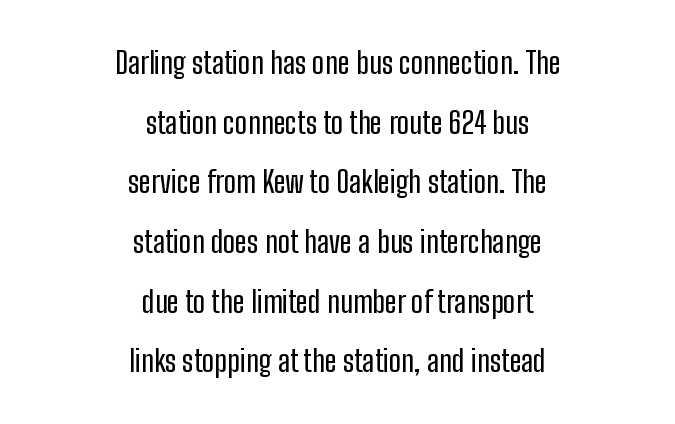
Q: Is the text italic (slanted)? A: No, it is upright.
Q: Is the typeface a serif or a sans-serif typeface? A: Sans-serif.
Q: Is the text underlined? A: No.
Q: How is the paragraph aligned? A: Centered.
Q: Is the spacing between letters normal or unusually wide? A: Normal.
Q: Is the spacing between lines tight, normal or loose? A: Loose.
Q: Width (condensed, normal, or wide)? A: Condensed.
Q: Stroke contrast? A: Low.
Q: x-height? A: Medium.
Q: Monospaced? A: No.
